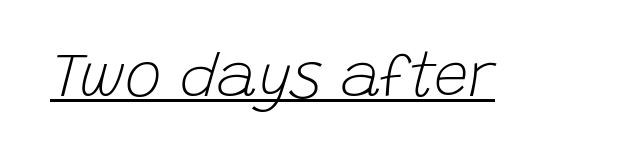
{"italic": "yes", "lean": "right", "slant_degrees": 15, "bold": "no", "weight": "light", "width": "normal", "stroke_contrast": "low", "x_height": "large", "monospaced": "no", "underline": "yes", "letter_spacing": "normal", "letter_spacing_em": 0.0, "glyph_px": 62}
